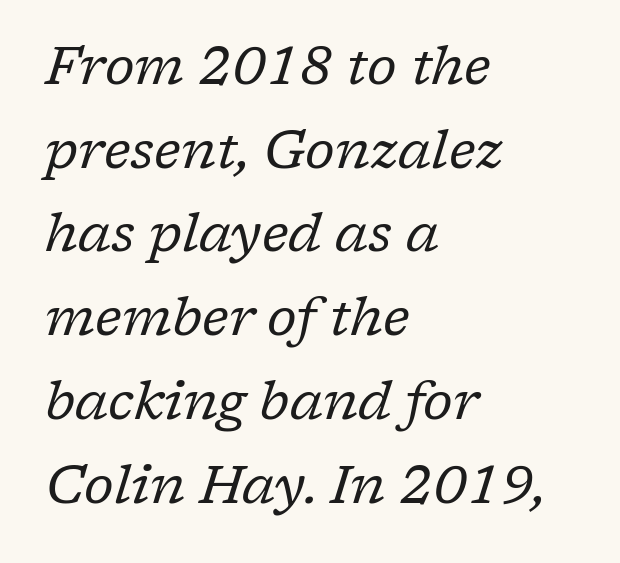
Q: Is the text bold? A: No.
Q: Is the text italic (slanted)? A: Yes, it leans right by about 17 degrees.
Q: Is the typeface a serif or a sans-serif typeface? A: Serif.
Q: Is the text underlined? A: No.
Q: How is the paragraph aligned? A: Left-aligned.
Q: Is the spacing between letters normal or unusually wide? A: Normal.
Q: Is the spacing between lines tight, normal or loose? A: Normal.
Q: Width (condensed, normal, or wide)? A: Normal.
Q: Stroke contrast? A: Low.
Q: x-height? A: Medium.
Q: Monospaced? A: No.
